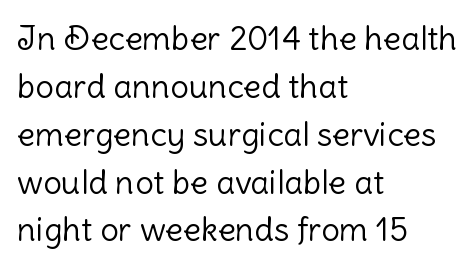
You can tell it's not italic because the verticals are truly vertical. Weight class: somewhere from thin through regular. The paragraph shown leans on its left margin. Font category for this specimen: sans-serif. A normal amount of white space separates one row of letters from the next.
